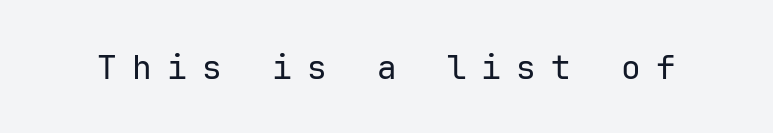
Q: Is the text bold? A: No.
Q: Is the text italic (slanted)? A: No, it is upright.
Q: Is the typeface a serif or a sans-serif typeface? A: Sans-serif.
Q: Is the text underlined? A: No.
Q: Is the spacing between letters normal or unusually wide? A: Unusually wide.
Q: Width (condensed, normal, or wide)? A: Normal.
Q: Stroke contrast? A: Low.
Q: x-height? A: Medium.
